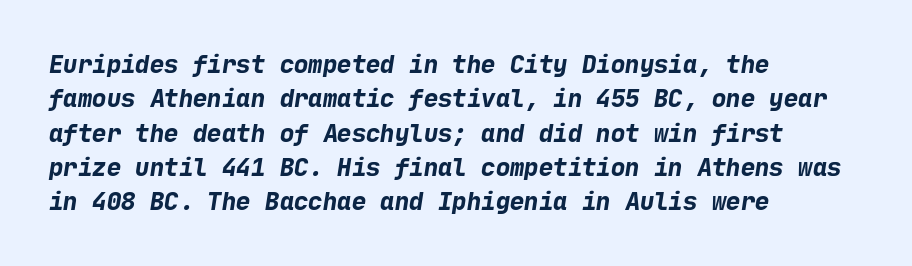
The image shows 24 px bold type; set left-aligned, normal line spacing (1.43x), normal letter spacing, not underlined.
